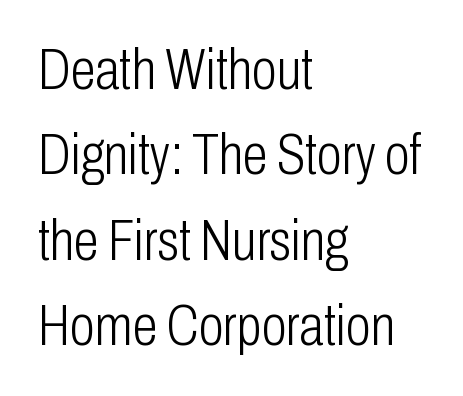
Q: Is the text bold? A: No.
Q: Is the text italic (slanted)? A: No, it is upright.
Q: Is the typeface a serif or a sans-serif typeface? A: Sans-serif.
Q: Is the text underlined? A: No.
Q: How is the paragraph aligned? A: Left-aligned.
Q: Is the spacing between letters normal or unusually wide? A: Normal.
Q: Is the spacing between lines tight, normal or loose? A: Normal.
Q: Width (condensed, normal, or wide)? A: Condensed.
Q: Stroke contrast? A: Low.
Q: x-height? A: Medium.
Q: Monospaced? A: No.
